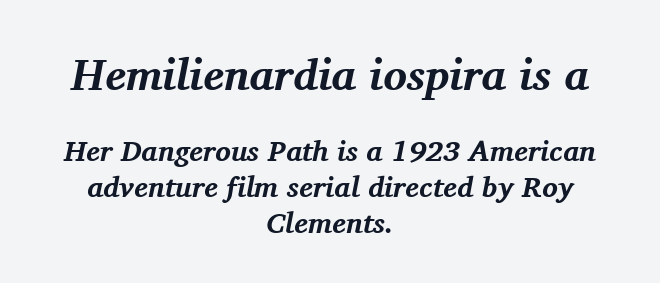
{"serif": "yes", "italic": "yes", "lean": "right", "slant_degrees": 11, "bold": "yes", "weight": "bold", "width": "normal", "stroke_contrast": "medium", "x_height": "medium", "monospaced": "no", "underline": "no", "align": "center", "line_spacing_ratio": 1.23, "letter_spacing": "normal", "letter_spacing_em": 0.0, "larger_block": "first", "size_ratio": 1.52, "glyph_px": 44}
